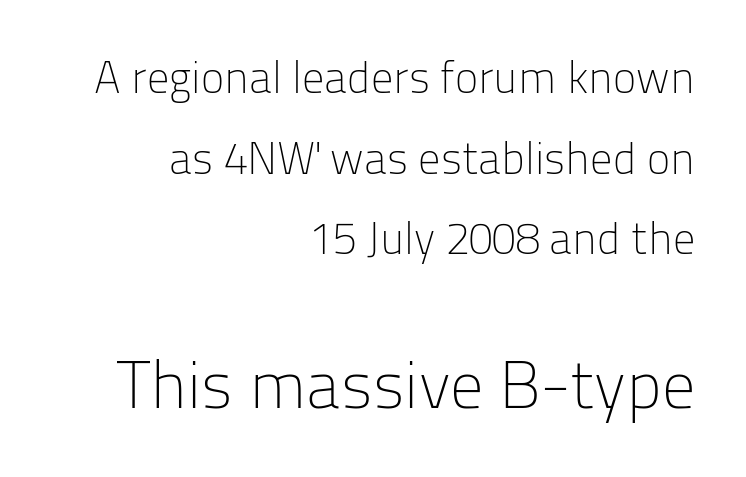
Q: Is the text bold? A: No.
Q: Is the text italic (slanted)? A: No, it is upright.
Q: Is the typeface a serif or a sans-serif typeface? A: Sans-serif.
Q: Is the text underlined? A: No.
Q: How is the paragraph aligned? A: Right-aligned.
Q: Is the spacing between letters normal or unusually wide? A: Normal.
Q: Which block of text is set in a larger size, the first (top) or the second (bottom)? A: The second (bottom) one.
Q: Width (condensed, normal, or wide)? A: Normal.
Q: Stroke contrast? A: Low.
Q: x-height? A: Medium.
Q: Monospaced? A: No.
